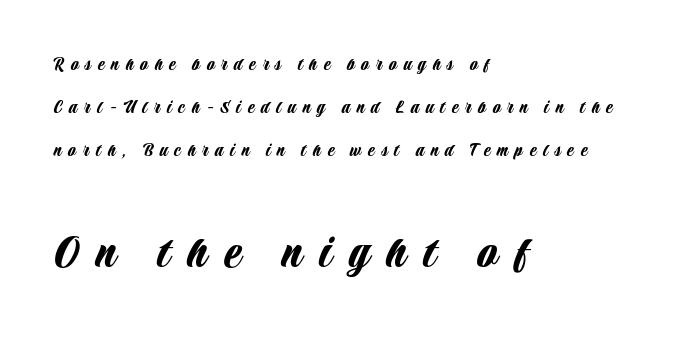
{"serif": "no", "width": "condensed", "stroke_contrast": "low", "x_height": "large", "monospaced": "no", "underline": "no", "align": "left", "line_spacing": "loose", "line_spacing_ratio": 2.15, "letter_spacing": "wide", "letter_spacing_em": 0.33, "larger_block": "second", "size_ratio": 2.55, "glyph_px": 51}
